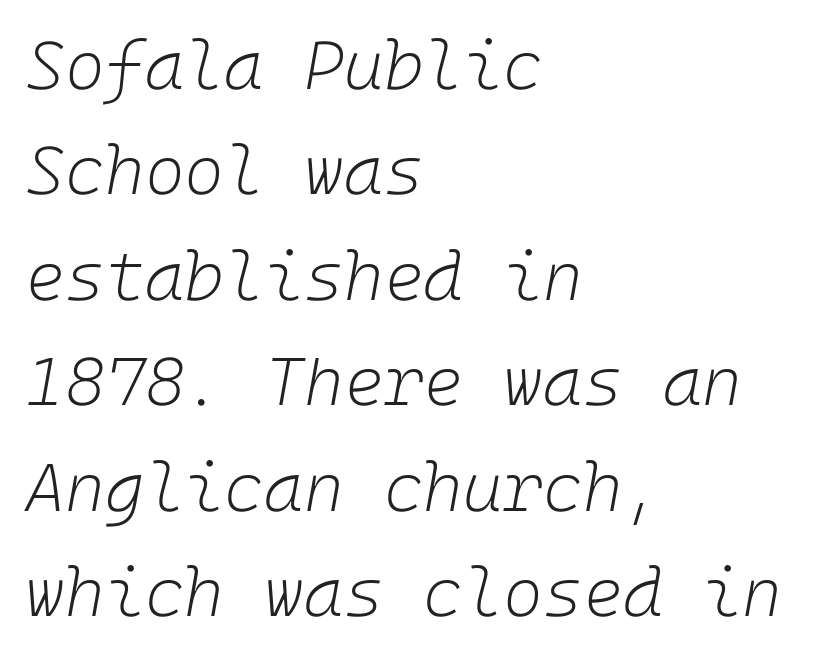
The image shows 68 px light type, italic (leaning right); set left-aligned, normal line spacing (1.55x), normal letter spacing, not underlined; low stroke contrast and a medium x-height.
